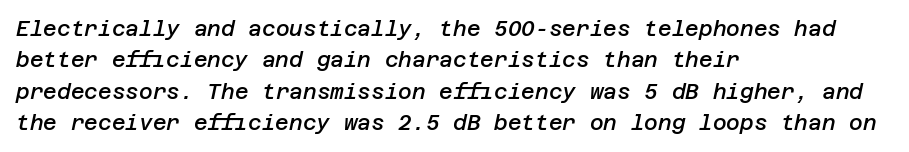
{"italic": "yes", "lean": "right", "slant_degrees": 12, "bold": "semi", "underline": "no", "align": "left", "line_spacing": "normal", "line_spacing_ratio": 1.5, "letter_spacing": "normal", "letter_spacing_em": 0.0, "glyph_px": 21}
